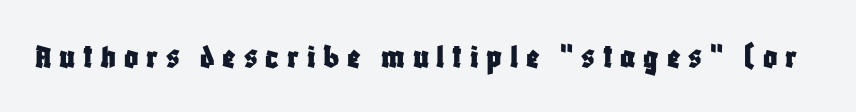
Loose tracking; the words dissolve into strings of separated letters. The passage shown is not underscored anywhere. Rendered with straight, roman letterforms. The glyphs in this specimen are sans serif.
